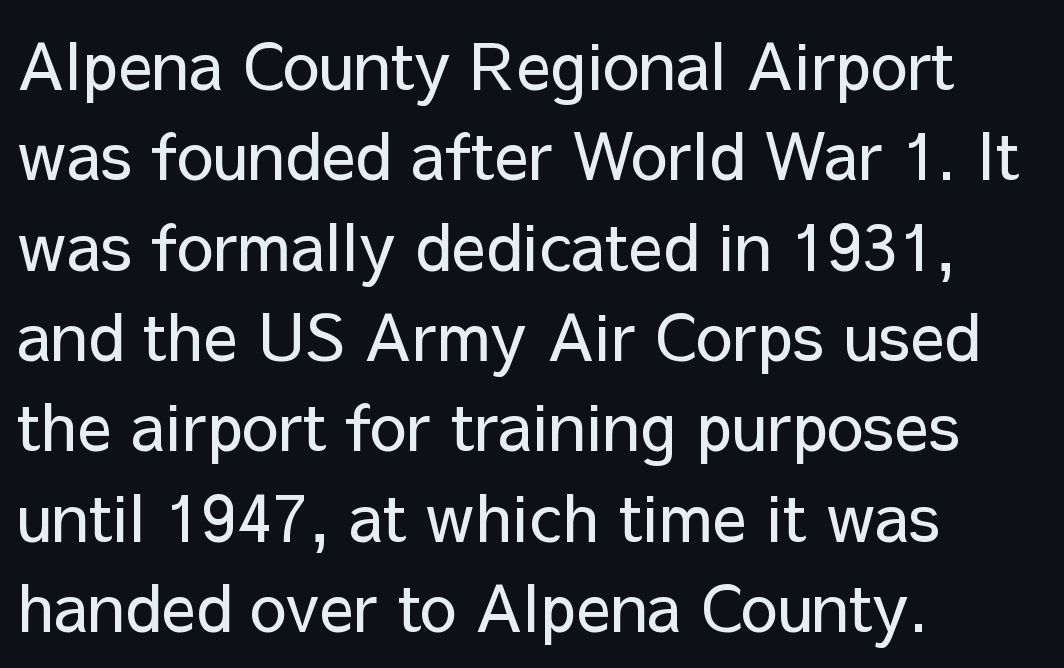
{"serif": "no", "italic": "no", "bold": "no", "weight": "regular", "width": "normal", "stroke_contrast": "low", "x_height": "medium", "monospaced": "no", "underline": "no", "align": "left", "line_spacing": "normal", "line_spacing_ratio": 1.39, "letter_spacing": "normal", "letter_spacing_em": 0.0, "glyph_px": 65}
